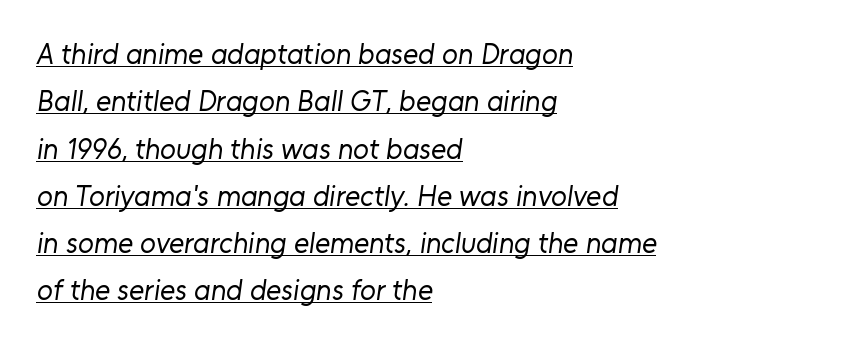
Q: Is the text bold? A: No.
Q: Is the typeface a serif or a sans-serif typeface? A: Sans-serif.
Q: Is the text underlined? A: Yes.
Q: How is the paragraph aligned? A: Left-aligned.
Q: Is the spacing between letters normal or unusually wide? A: Normal.
Q: Is the spacing between lines tight, normal or loose? A: Normal.
Q: Width (condensed, normal, or wide)? A: Normal.
Q: Stroke contrast? A: Low.
Q: x-height? A: Medium.
Q: Monospaced? A: No.
